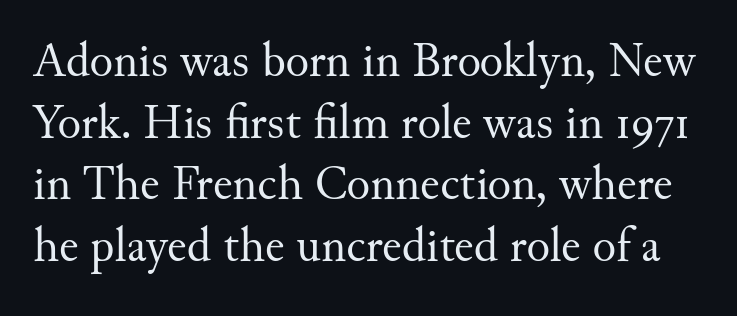
{"serif": "yes", "italic": "no", "bold": "no", "weight": "regular", "width": "normal", "stroke_contrast": "medium", "x_height": "small", "monospaced": "no", "underline": "no", "line_spacing": "normal", "line_spacing_ratio": 1.26, "letter_spacing": "normal", "letter_spacing_em": 0.0, "glyph_px": 49}
